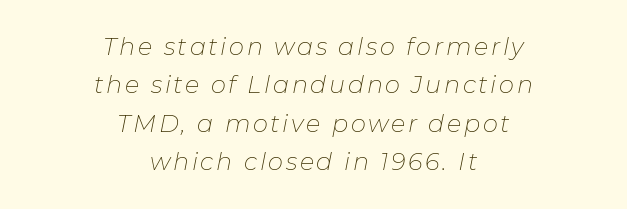
Posture: slanted. Horizontally, the lines are justified to the midpoint only. Descenders are the only things crossing below the line. Heft: none added — not bold.
